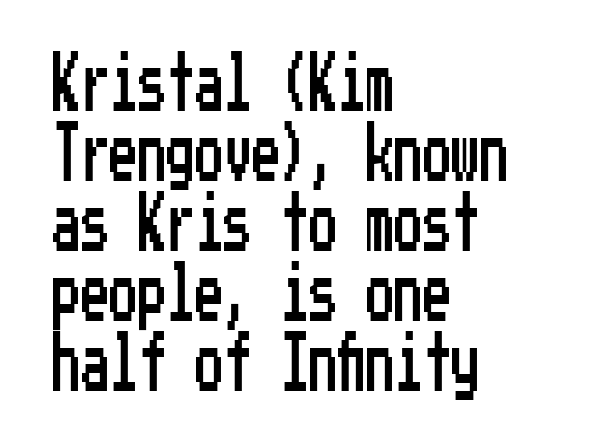
{"serif": "no", "italic": "no", "width": "condensed", "stroke_contrast": "low", "x_height": "medium", "underline": "no", "align": "left", "line_spacing_ratio": 1.23, "letter_spacing": "normal", "letter_spacing_em": 0.0, "glyph_px": 57}
